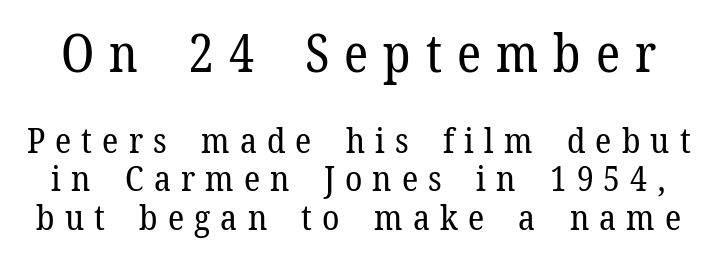
{"serif": "yes", "italic": "no", "bold": "no", "weight": "regular", "width": "normal", "stroke_contrast": "low", "x_height": "medium", "monospaced": "no", "underline": "no", "line_spacing": "tight", "line_spacing_ratio": 1.09, "letter_spacing": "wide", "letter_spacing_em": 0.29, "larger_block": "first", "size_ratio": 1.49, "glyph_px": 52}
